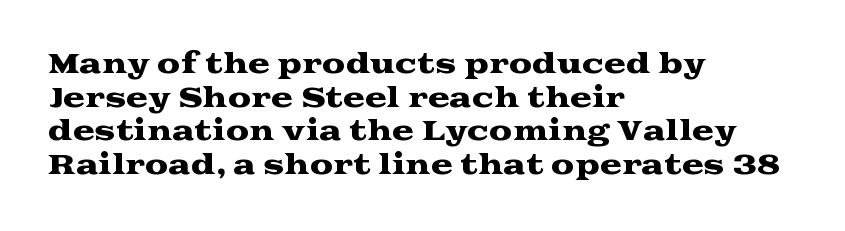
Q: Is the text italic (slanted)? A: No, it is upright.
Q: Is the text underlined? A: No.
Q: How is the paragraph aligned? A: Left-aligned.
Q: Is the spacing between letters normal or unusually wide? A: Normal.
Q: Is the spacing between lines tight, normal or loose? A: Normal.
